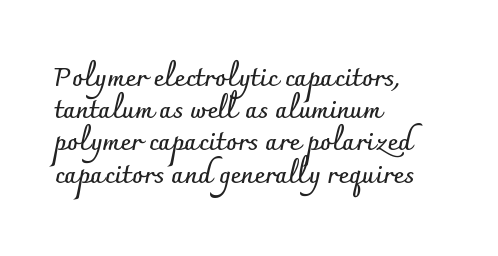
The image shows 26 px bold type; set left-aligned, line spacing 1.24x, normal letter spacing, not underlined.
